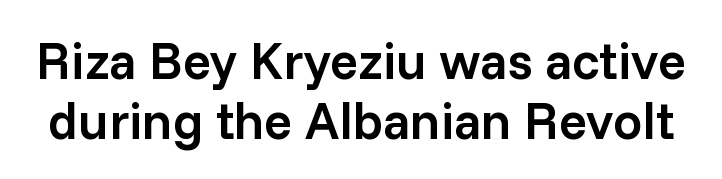
The designer went with a sans here, leaving each stem footless. Vertically, the passage feels compressed, each row crowding the next. These lines were composed using upright roman letters. Unmarked baselines from the first word to the last.
